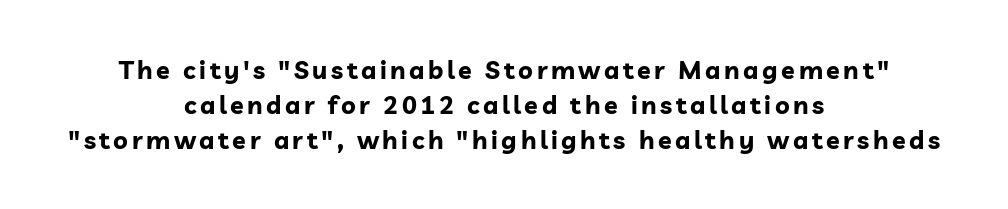
Has an underline been added? It has not. The specimen reads as upright at a glance. Plenty of ink on the page — the face is bold. Is the block centered? Yes — each line is placed symmetrically about the middle. The block of text has a typical density, with ordinary space between rows.
